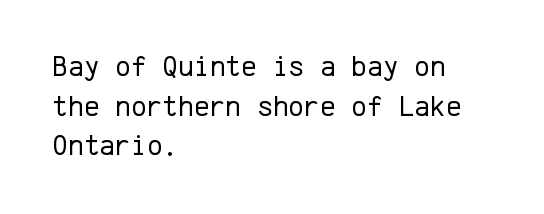
{"serif": "no", "italic": "no", "bold": "no", "weight": "regular", "width": "normal", "stroke_contrast": "low", "x_height": "medium", "monospaced": "yes", "underline": "no", "align": "left", "line_spacing": "normal", "line_spacing_ratio": 1.32, "letter_spacing": "normal", "letter_spacing_em": 0.0, "glyph_px": 30}
